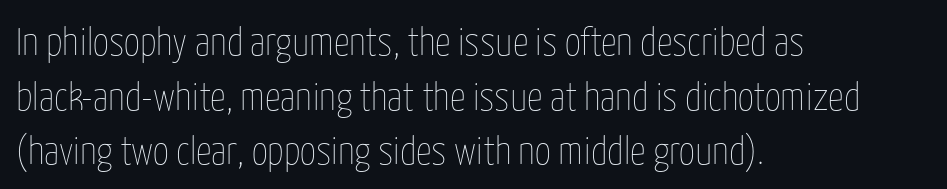
Q: Is the text bold? A: No.
Q: Is the text italic (slanted)? A: No, it is upright.
Q: Is the text underlined? A: No.
Q: How is the paragraph aligned? A: Left-aligned.
Q: Is the spacing between letters normal or unusually wide? A: Normal.
Q: Is the spacing between lines tight, normal or loose? A: Normal.
Q: Width (condensed, normal, or wide)? A: Condensed.
Q: Stroke contrast? A: Low.
Q: x-height? A: Medium.
Q: Monospaced? A: No.
